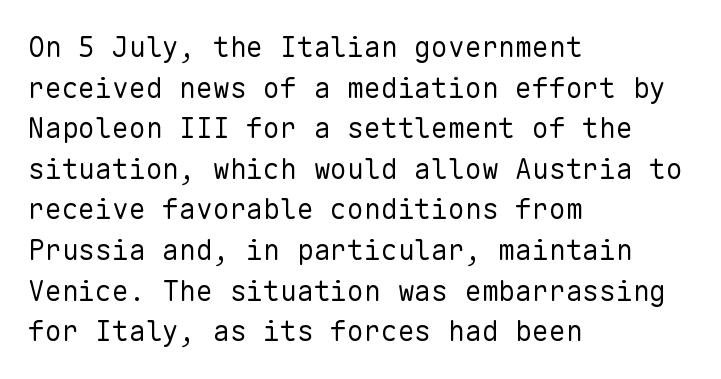
Q: Is the text bold? A: No.
Q: Is the text italic (slanted)? A: No, it is upright.
Q: Is the typeface a serif or a sans-serif typeface? A: Sans-serif.
Q: Is the text underlined? A: No.
Q: How is the paragraph aligned? A: Left-aligned.
Q: Is the spacing between letters normal or unusually wide? A: Normal.
Q: Is the spacing between lines tight, normal or loose? A: Normal.
Q: Width (condensed, normal, or wide)? A: Normal.
Q: Stroke contrast? A: Low.
Q: x-height? A: Medium.
Q: Monospaced? A: Yes.
